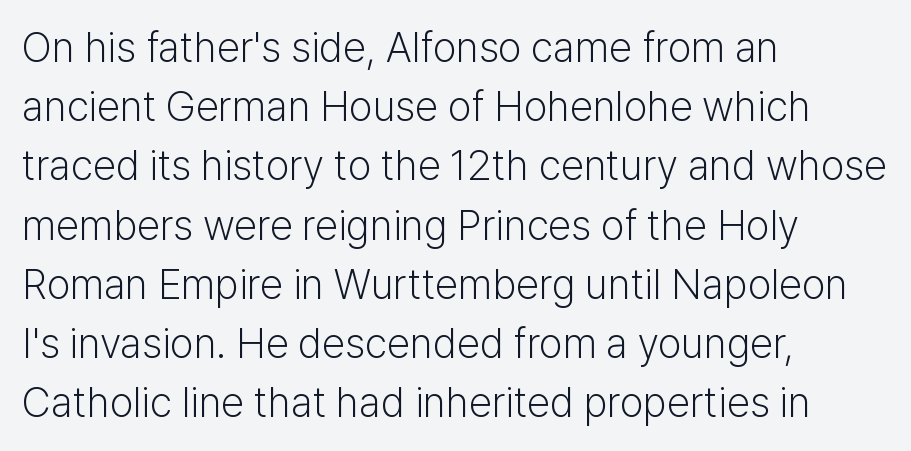
The image shows 42 px light sans-serif type, upright; set left-aligned, normal line spacing (1.41x), normal letter spacing, not underlined; low stroke contrast and a medium x-height.
